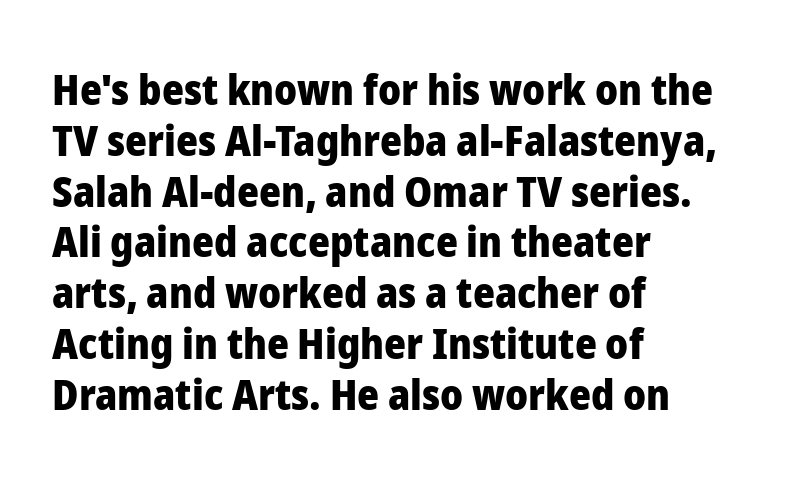
{"serif": "no", "italic": "no", "bold": "yes", "weight": "heavy", "width": "normal", "stroke_contrast": "low", "x_height": "medium", "monospaced": "no", "underline": "no", "align": "left", "line_spacing_ratio": 1.21, "letter_spacing": "normal", "letter_spacing_em": 0.0, "glyph_px": 42}
